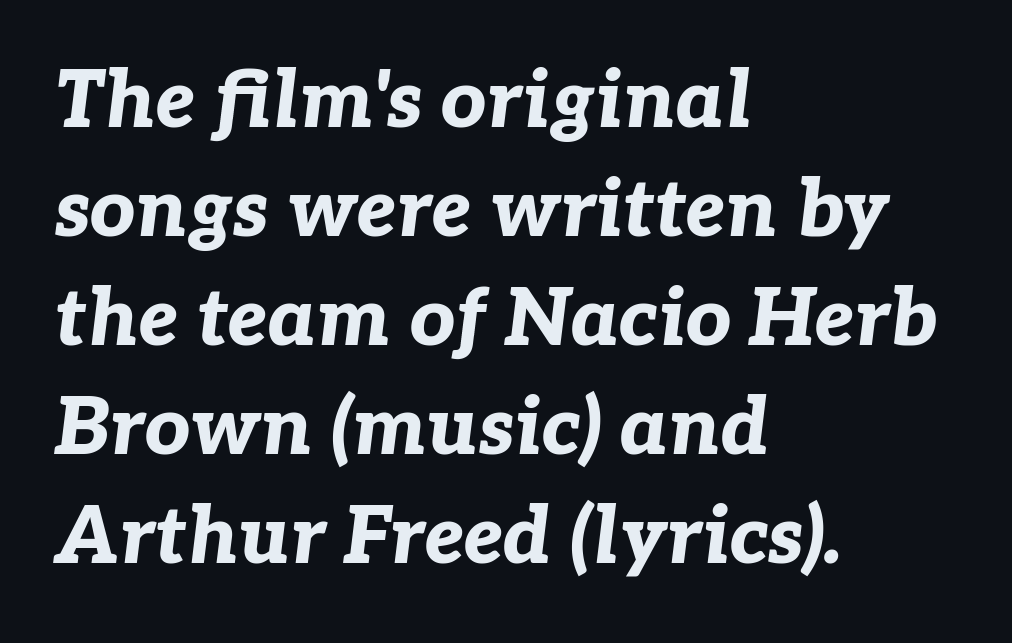
{"italic": "yes", "lean": "right", "slant_degrees": 7, "bold": "yes", "weight": "bold", "width": "normal", "stroke_contrast": "low", "x_height": "medium", "monospaced": "no", "underline": "no", "align": "left", "line_spacing": "normal", "line_spacing_ratio": 1.38, "letter_spacing": "normal", "letter_spacing_em": 0.0, "glyph_px": 79}
